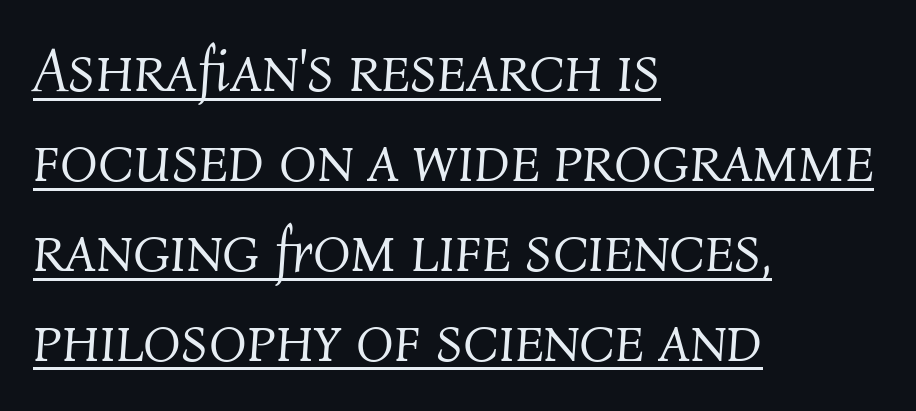
{"italic": "yes", "lean": "right", "slant_degrees": 4, "bold": "no", "weight": "light", "width": "normal", "stroke_contrast": "medium", "x_height": "medium", "monospaced": "no", "underline": "yes", "align": "left", "line_spacing": "normal", "line_spacing_ratio": 1.45, "letter_spacing": "normal", "letter_spacing_em": 0.0, "glyph_px": 62}
